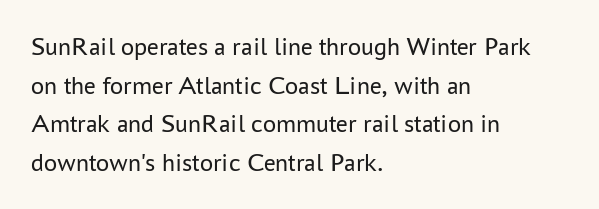
Q: Is the text bold? A: No.
Q: Is the text italic (slanted)? A: No, it is upright.
Q: Is the text underlined? A: No.
Q: How is the paragraph aligned? A: Left-aligned.
Q: Is the spacing between letters normal or unusually wide? A: Normal.
Q: Is the spacing between lines tight, normal or loose? A: Normal.
